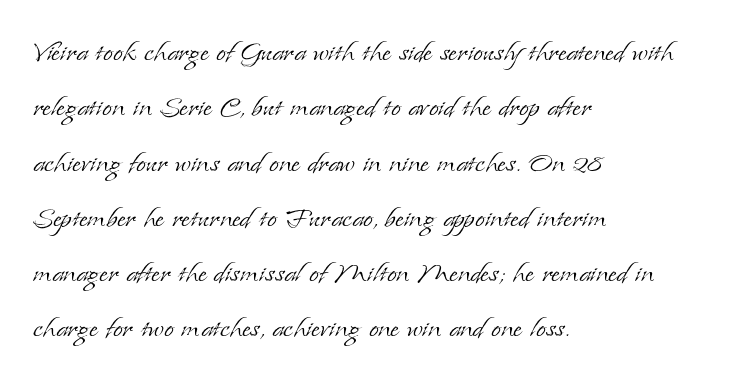
{"serif": "yes", "bold": "no", "weight": "light", "width": "normal", "stroke_contrast": "low", "x_height": "small", "monospaced": "no", "underline": "no", "align": "left", "line_spacing": "normal", "line_spacing_ratio": 1.58, "letter_spacing": "normal", "letter_spacing_em": 0.0, "glyph_px": 35}
